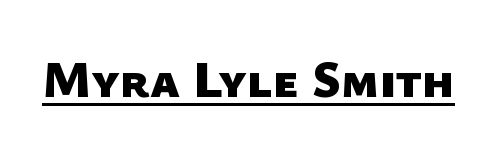
The image shows 52 px heavy sans-serif type; set normal letter spacing, underlined; low stroke contrast and a medium x-height.
